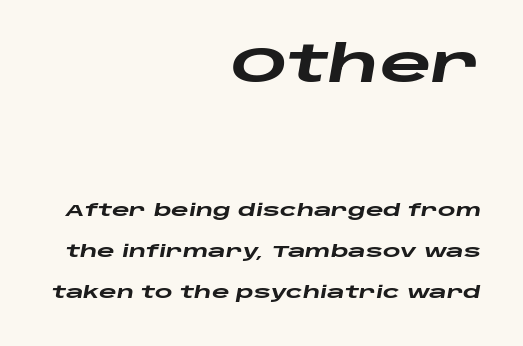
Horizontal bands of white between lines are thick stripes. Letter spacing: default. Each letter keeps its own natural width here, so spacing adapts to shape. Notice how thick the strokes are: this is what a full bold looks like.
